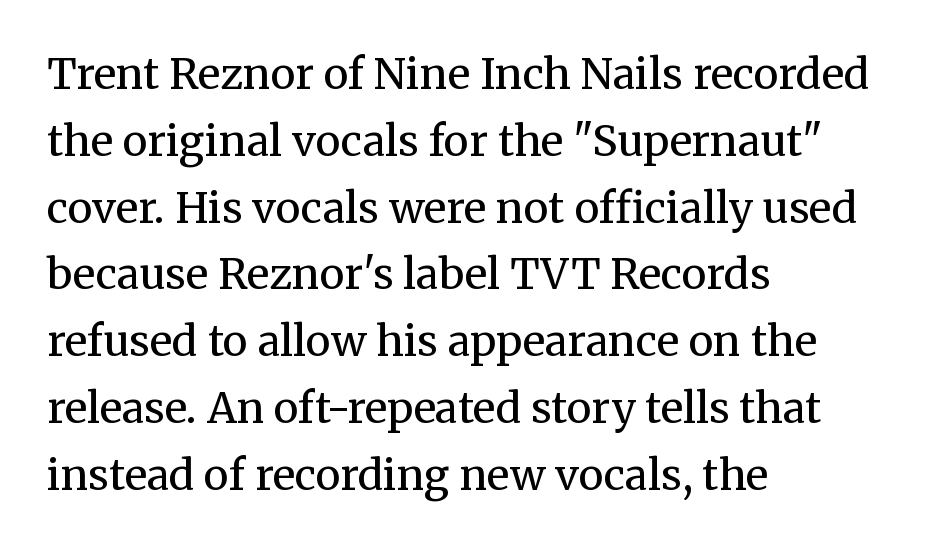
The image shows 42 px regular-weight serif type, upright; set left-aligned, normal line spacing (1.59x), normal letter spacing, not underlined; medium stroke contrast and a medium x-height.
